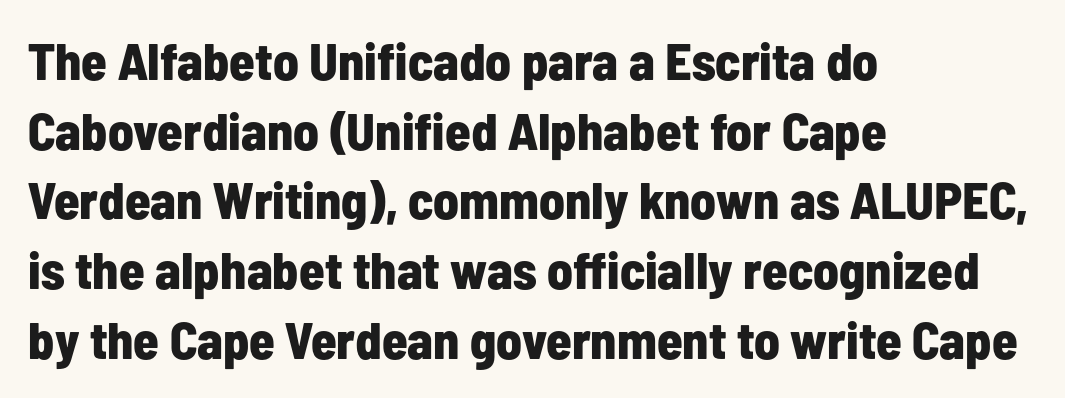
The image shows 52 px bold, condensed sans-serif type, upright; set left-aligned, normal line spacing (1.34x), normal letter spacing, not underlined; low stroke contrast and a medium x-height.
